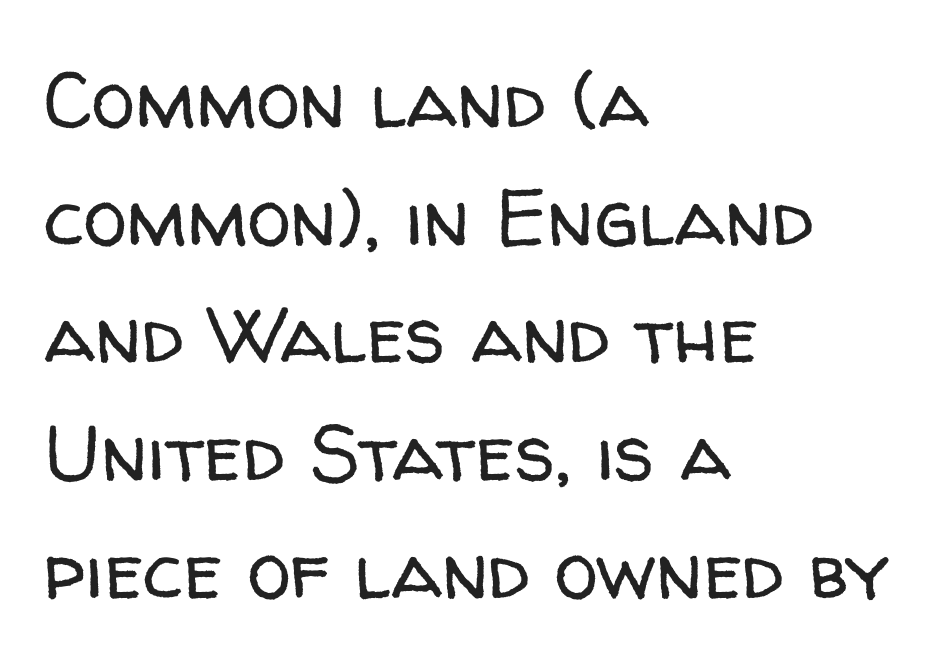
{"serif": "no", "italic": "no", "bold": "no", "weight": "regular", "width": "normal", "stroke_contrast": "low", "x_height": "medium", "monospaced": "no", "underline": "no", "align": "left", "line_spacing": "normal", "line_spacing_ratio": 1.49, "letter_spacing": "normal", "letter_spacing_em": 0.0, "glyph_px": 79}
